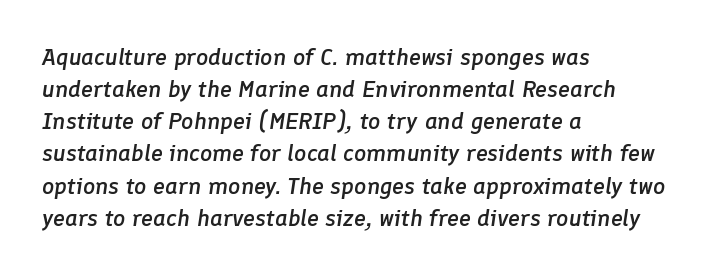
The image shows 24 px text type, italic (leaning right); set left-aligned, normal line spacing (1.34x), normal letter spacing, not underlined.
